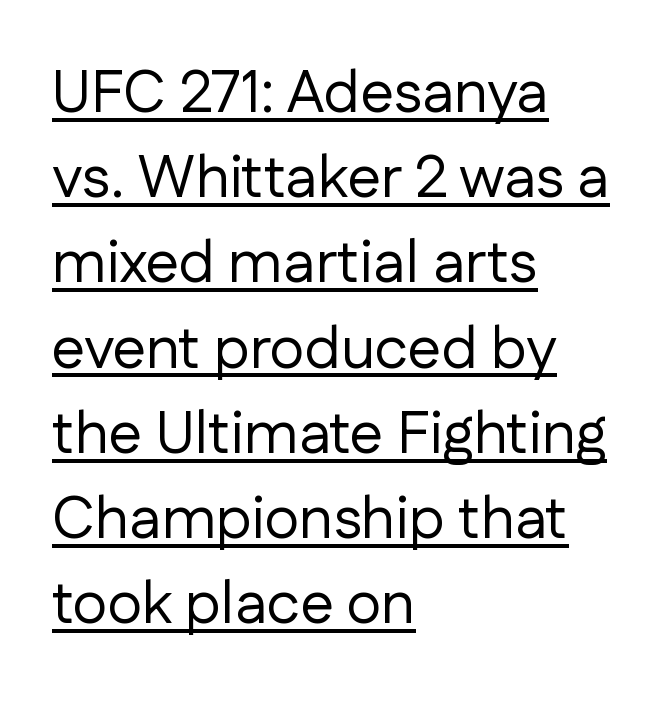
Grotesque or geometric, the face here clearly has no serifs. The rendering anchors every line to the left-hand side. Compared with typical body copy, the letter spacing here is the same. Character widths vary here, with narrow letters taking less room than wide ones. Think standard paragraph weight, or any step lighter than that. The lettering stays uniformly vertical, giving the passage a roman look.
